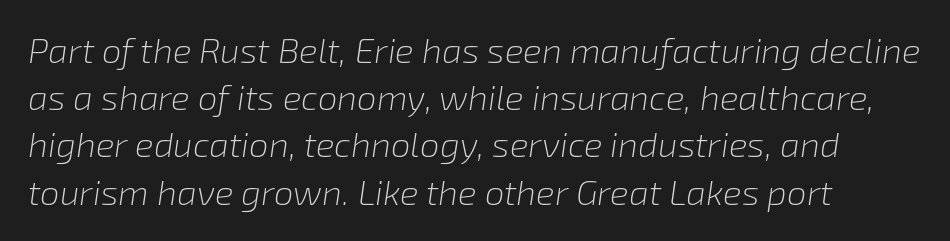
Proportional: the letters do not fall into vertical columns. Line spacing here is normal. Has an underline been added? It has not. There is no visible air inserted between adjacent glyphs. Style check: oblique. Stroke mass is kept to a normal reading level or below.
